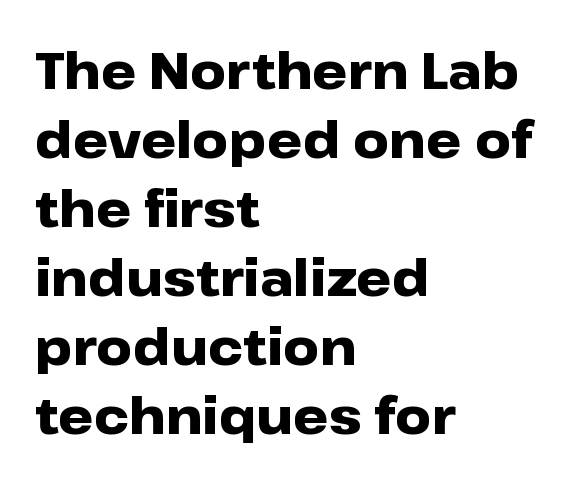
The image shows 50 px heavy, wide sans-serif type, upright; set left-aligned, normal line spacing (1.38x), normal letter spacing, not underlined; low stroke contrast and a medium x-height.
